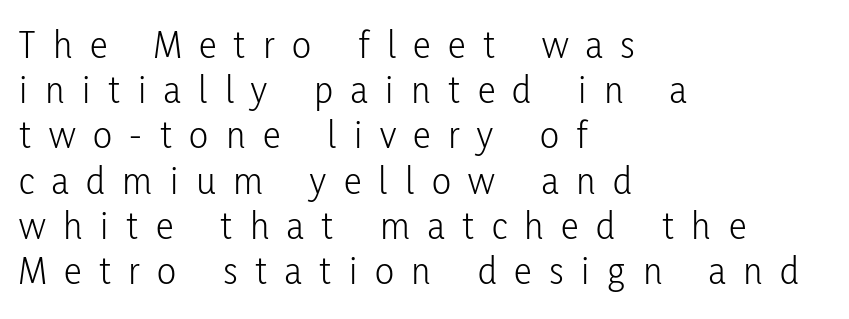
The image shows 40 px light, condensed sans-serif type, upright; set left-aligned, tight line spacing (1.13x), unusually wide letter spacing (+0.44 em), not underlined; low stroke contrast and a medium x-height.
